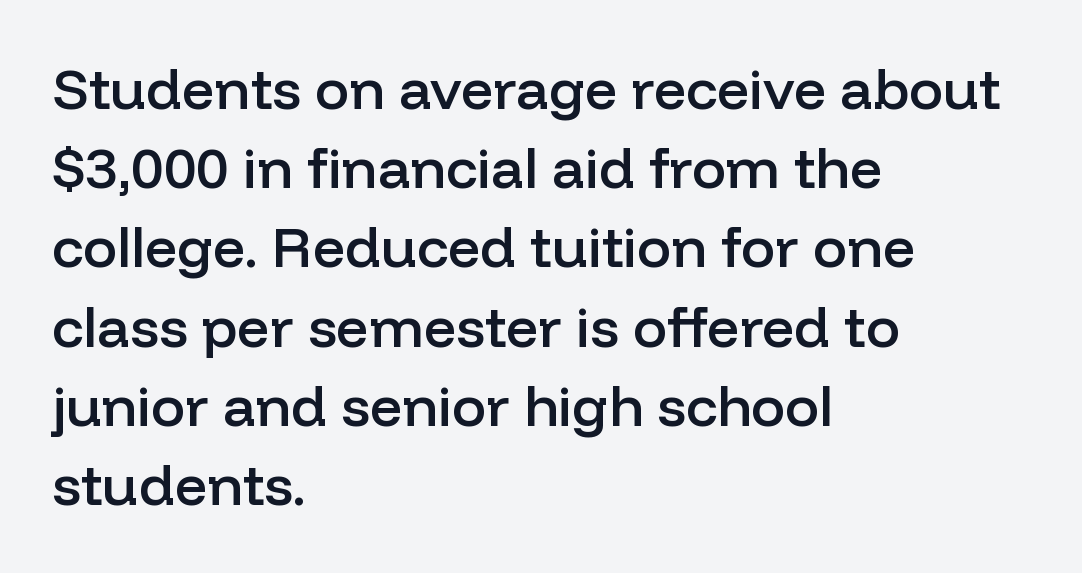
Q: Is the text bold? A: Semi-bold.
Q: Is the text italic (slanted)? A: No, it is upright.
Q: Is the typeface a serif or a sans-serif typeface? A: Sans-serif.
Q: Is the text underlined? A: No.
Q: How is the paragraph aligned? A: Left-aligned.
Q: Is the spacing between letters normal or unusually wide? A: Normal.
Q: Is the spacing between lines tight, normal or loose? A: Normal.
Q: Width (condensed, normal, or wide)? A: Normal.
Q: Stroke contrast? A: Low.
Q: x-height? A: Medium.
Q: Monospaced? A: No.
